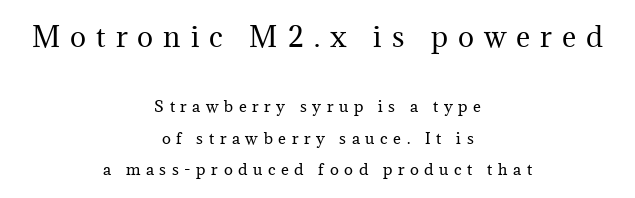
{"italic": "no", "bold": "no", "underline": "no", "align": "center", "line_spacing": "loose", "line_spacing_ratio": 2.07, "letter_spacing": "wide", "letter_spacing_em": 0.37, "larger_block": "first", "size_ratio": 1.8, "glyph_px": 27}
